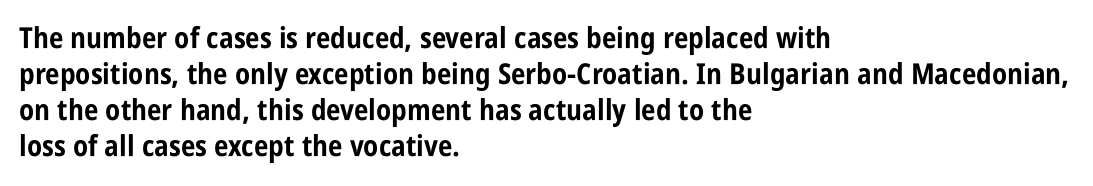
The image shows 29 px bold, condensed sans-serif type, upright; set left-aligned, line spacing 1.24x, normal letter spacing, not underlined; low stroke contrast and a large x-height.
